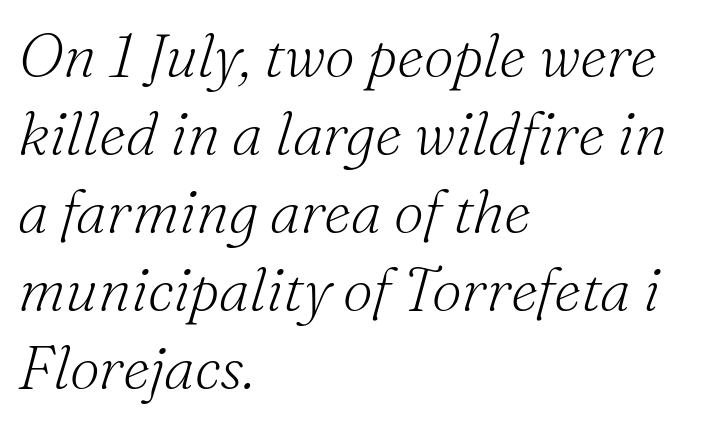
Spacing verdict: proportional, widths tailored to each character. I'd call this a serif setting — the letters wear small feet. Is the type slanted? Yes — the strokes lean at a clear angle. Does the leading feel generous? No, just average.
